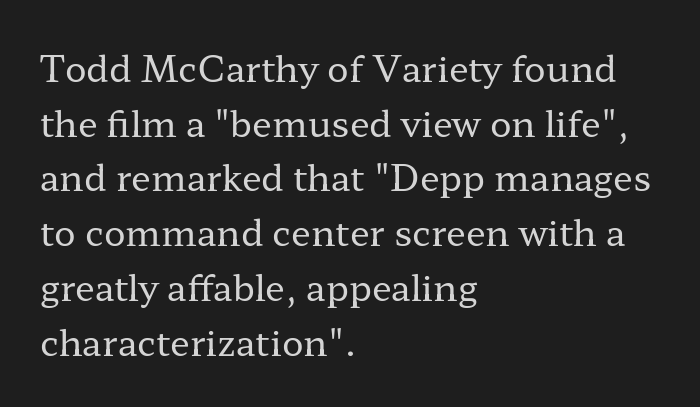
{"serif": "yes", "italic": "no", "bold": "no", "weight": "regular", "width": "wide", "stroke_contrast": "low", "x_height": "medium", "monospaced": "no", "underline": "no", "align": "left", "line_spacing": "normal", "line_spacing_ratio": 1.52, "letter_spacing": "normal", "letter_spacing_em": 0.0, "glyph_px": 36}
